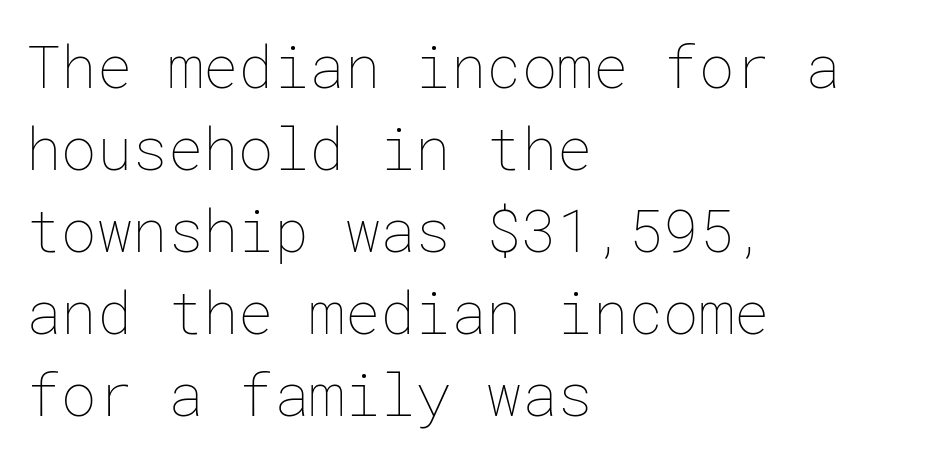
The image shows 59 px thin type, upright; set left-aligned, normal line spacing (1.39x), normal letter spacing, not underlined; low stroke contrast and a medium x-height.
